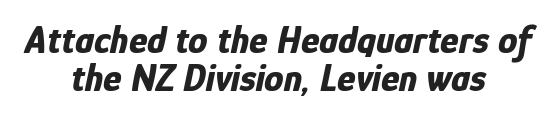
Typeset on center — no edge is straight. Regarding leading, the lines here are crowded together. This is oblique type, the kind used for emphasis or titles. This rendering features lettering with no underline. Note the varied advance widths — an 'i' is clearly narrower than an 'm'. A dark, heavy texture on the line: the type is bold.
